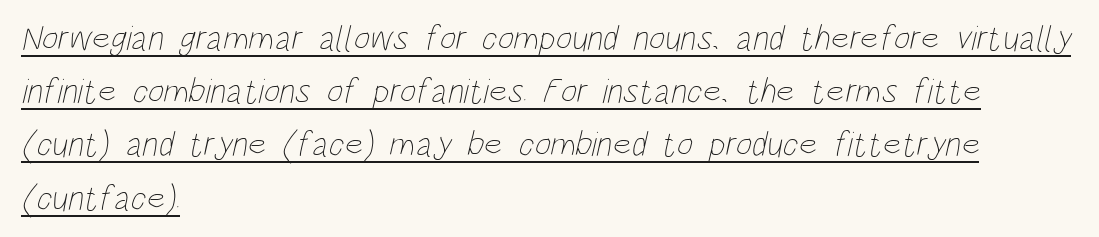
Glance below the letters and you will spot a drawn line. Compared with typical paragraphs, the rows here are spaced about the same. Standard letterfit; no display-style spreading of the glyphs. The rendering uses natural spacing where letterforms have individual widths.
